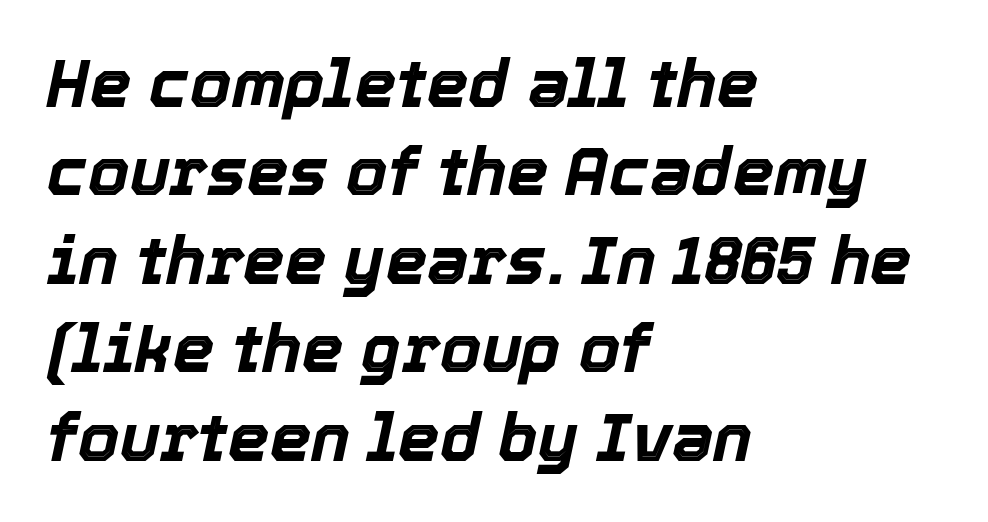
The image shows 66 px bold type, italic (leaning right); set left-aligned, normal line spacing (1.34x), normal letter spacing, not underlined; a medium x-height.
